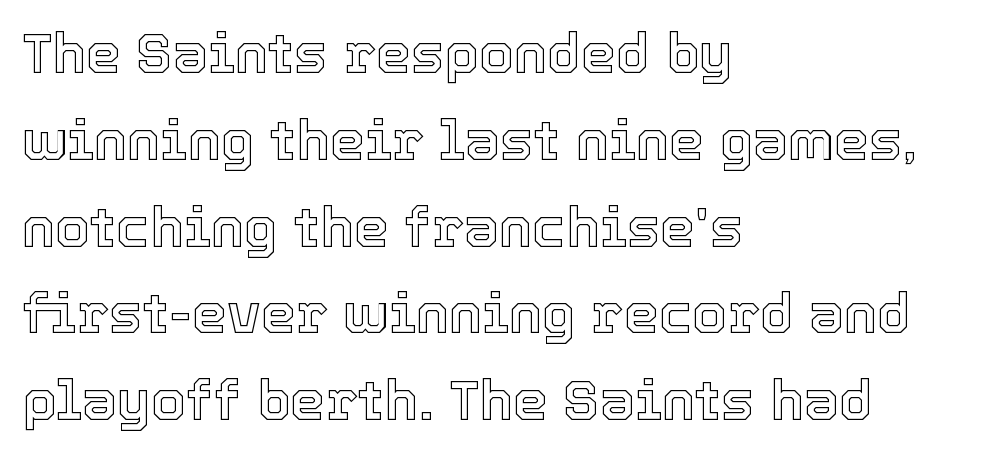
Varying glyph widths throughout — classic text-font behaviour. Underlining? Definitely not there. The letters stand straight up with perfectly vertical stems. A student would call this left alignment; a typographer would say flush left, rag right.
